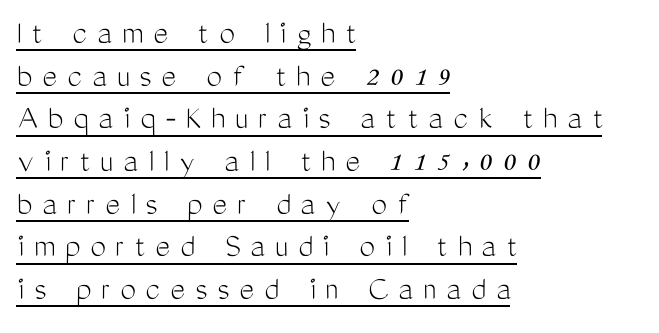
The image shows 35 px light, condensed sans-serif type, upright; set left-aligned, line spacing 1.22x, unusually wide letter spacing (+0.29 em), underlined; medium stroke contrast and a medium x-height.
